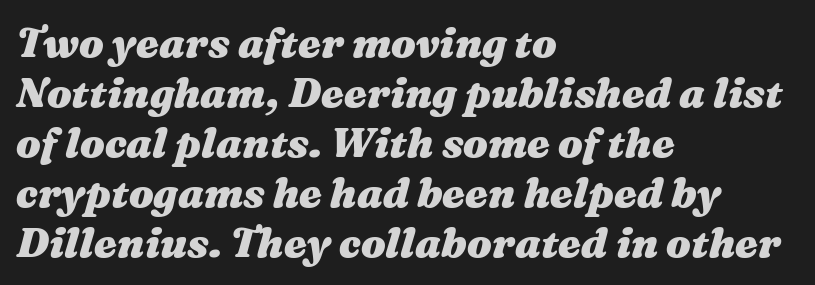
The image shows 41 px heavy, wide type, italic (leaning right); set left-aligned, line spacing 1.22x, normal letter spacing, not underlined; medium stroke contrast and a medium x-height.
